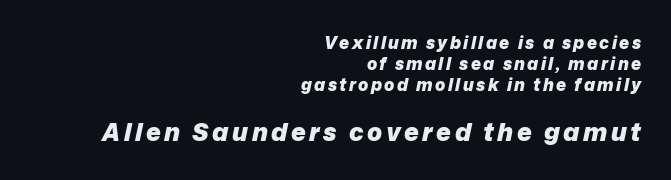
Larger block? The one below; the one above is distinctly smaller. The paragraph has a hard right edge and a soft left edge. Slant detected: the letters are inclined. Heft: maximum for text — a bold. The string is rendered with underlining switched off.
